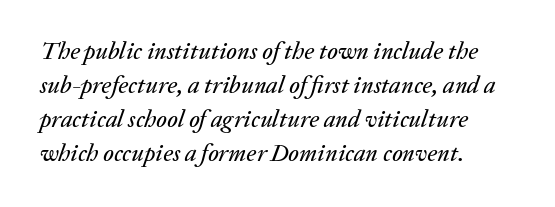
The text carries the slant typical of an italic or oblique font. This sample is left-justified, so line endings fall wherever the words run out. This rendering features lettering with no underline. Nothing unusual about the tracking: characters are spaced as the font intends.
